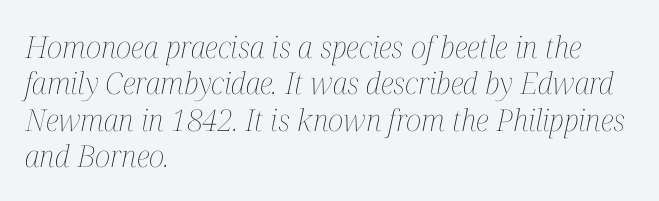
Q: Is the text bold? A: No.
Q: Is the text italic (slanted)? A: Yes, it leans right by about 12 degrees.
Q: Is the text underlined? A: No.
Q: How is the paragraph aligned? A: Left-aligned.
Q: Is the spacing between letters normal or unusually wide? A: Normal.
Q: Width (condensed, normal, or wide)? A: Condensed.
Q: Stroke contrast? A: Medium.
Q: x-height? A: Medium.
Q: Monospaced? A: No.
